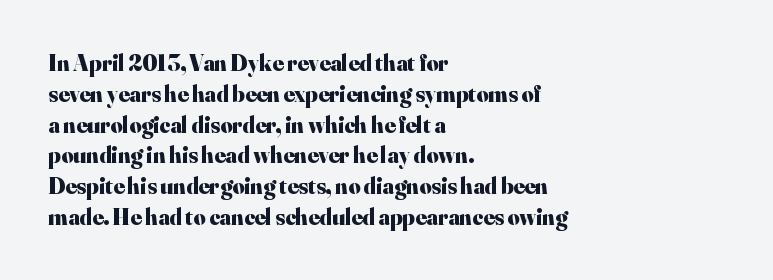
Q: Is the text bold? A: Yes.
Q: Is the text italic (slanted)? A: No, it is upright.
Q: Is the text underlined? A: No.
Q: How is the paragraph aligned? A: Left-aligned.
Q: Is the spacing between letters normal or unusually wide? A: Normal.
Q: Is the spacing between lines tight, normal or loose? A: Normal.
